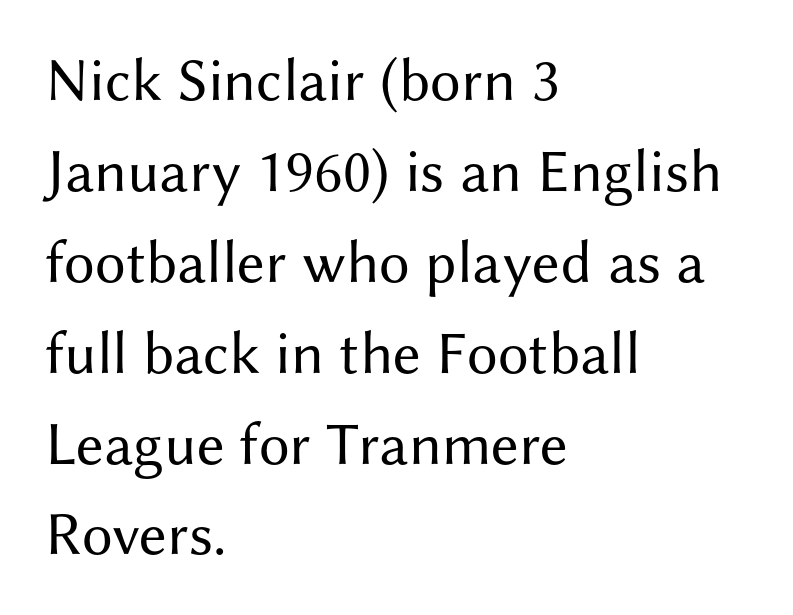
Q: Is the text bold? A: No.
Q: Is the text italic (slanted)? A: No, it is upright.
Q: Is the typeface a serif or a sans-serif typeface? A: Sans-serif.
Q: Is the text underlined? A: No.
Q: How is the paragraph aligned? A: Left-aligned.
Q: Is the spacing between letters normal or unusually wide? A: Normal.
Q: Is the spacing between lines tight, normal or loose? A: Normal.
Q: Width (condensed, normal, or wide)? A: Normal.
Q: Stroke contrast? A: Medium.
Q: x-height? A: Medium.
Q: Monospaced? A: No.
